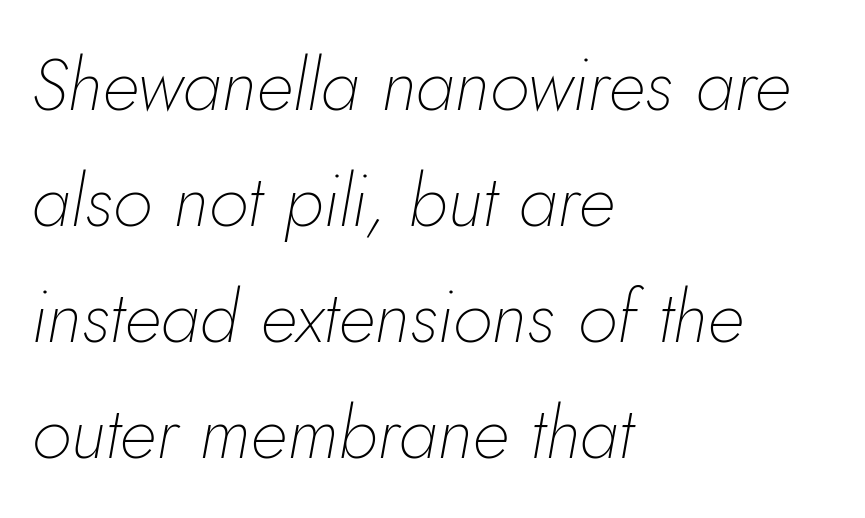
Q: Is the text bold? A: No.
Q: Is the text italic (slanted)? A: Yes, it leans right by about 5 degrees.
Q: Is the text underlined? A: No.
Q: How is the paragraph aligned? A: Left-aligned.
Q: Is the spacing between letters normal or unusually wide? A: Normal.
Q: Is the spacing between lines tight, normal or loose? A: Normal.
Q: Width (condensed, normal, or wide)? A: Normal.
Q: Stroke contrast? A: Low.
Q: x-height? A: Small.
Q: Monospaced? A: No.
